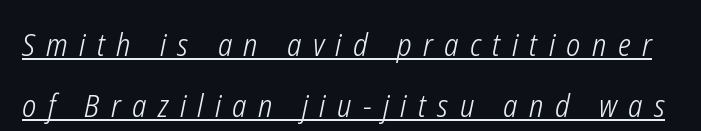
The image shows 31 px light, condensed type, italic (leaning right); set loose line spacing (1.97x), unusually wide letter spacing (+0.37 em), underlined; low stroke contrast and a medium x-height.
